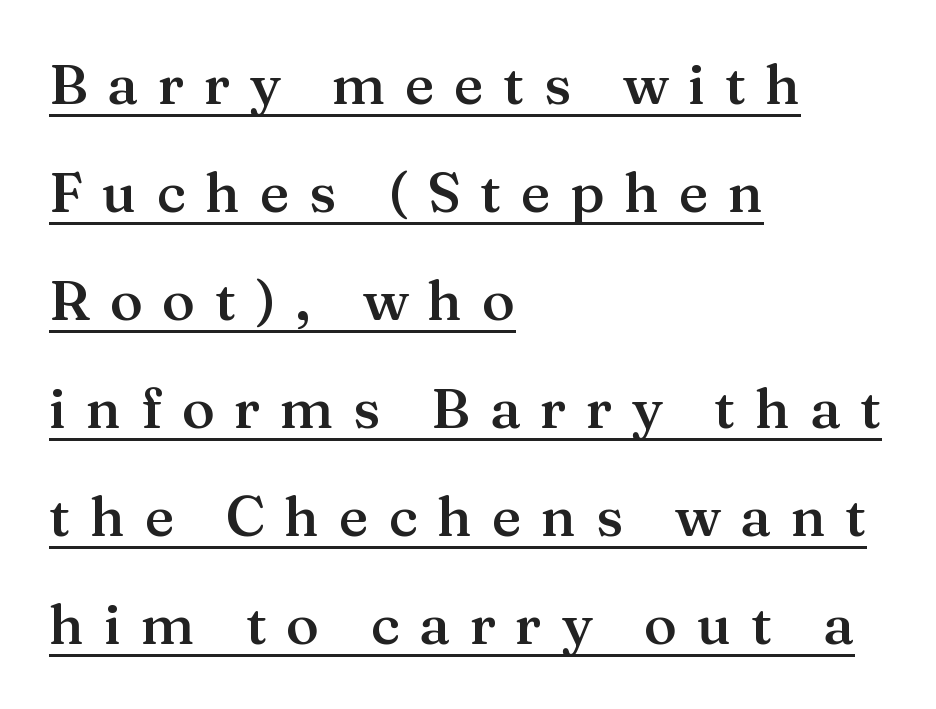
The image shows 56 px semibold serif type, upright; set left-aligned, loose line spacing (1.93x), unusually wide letter spacing (+0.35 em), underlined; medium stroke contrast and a medium x-height.
